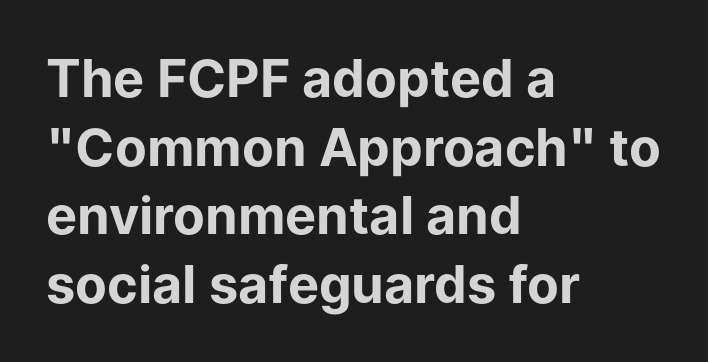
This sample uses an upright cut, with every glyph sitting square on the baseline. Is the type bold? Yes — the strokes are clearly thick and heavy. Glyph-to-glyph distance matches everyday printed text. This sample uses a sans-serif face. Notice how descenders clear the ascenders below comfortably — that's standard leading.
